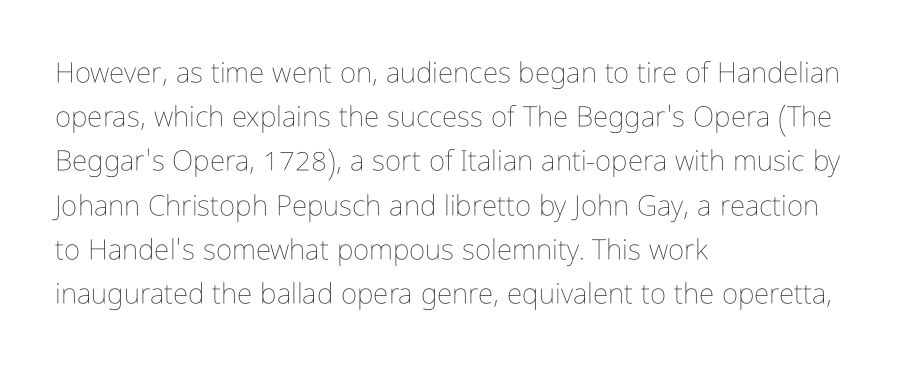
The image shows 28 px thin, condensed type, upright; set left-aligned, normal line spacing (1.58x), normal letter spacing, not underlined; low stroke contrast and a medium x-height.
